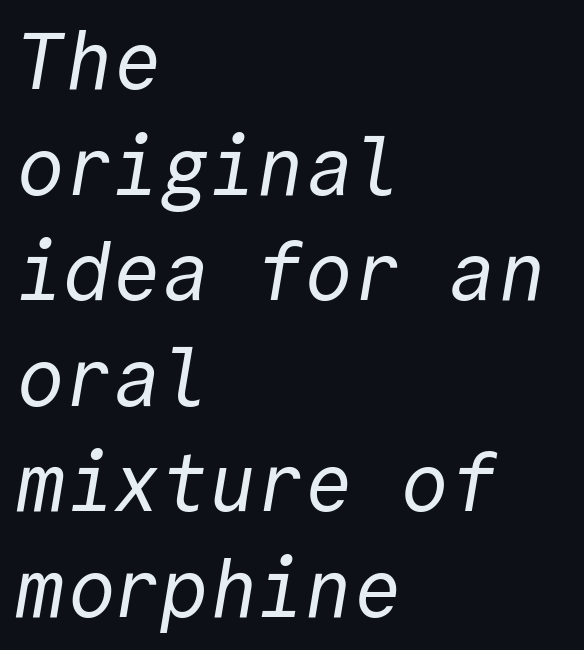
Q: Is the text bold? A: No.
Q: Is the typeface a serif or a sans-serif typeface? A: Sans-serif.
Q: Is the text underlined? A: No.
Q: How is the paragraph aligned? A: Left-aligned.
Q: Is the spacing between letters normal or unusually wide? A: Normal.
Q: Is the spacing between lines tight, normal or loose? A: Normal.
Q: Width (condensed, normal, or wide)? A: Normal.
Q: x-height? A: Medium.
Q: Monospaced? A: Yes.
